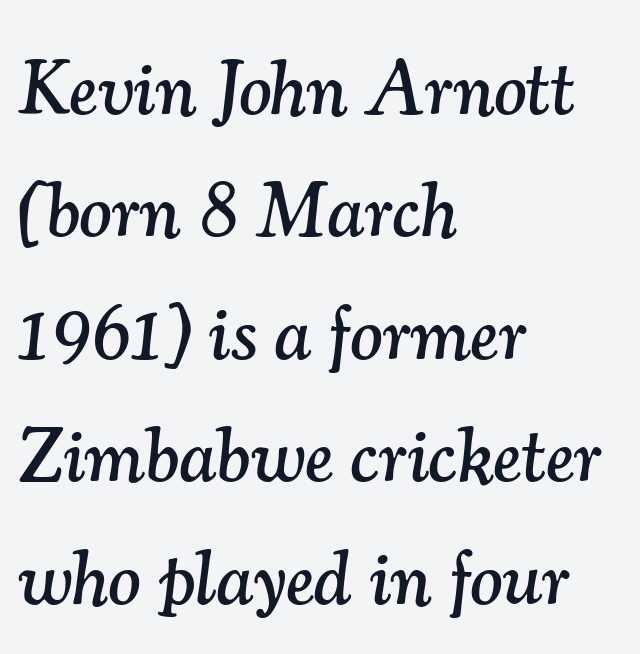
The image shows 77 px serif type, italic (leaning right); set left-aligned, normal line spacing (1.59x), normal letter spacing, not underlined; medium stroke contrast and a small x-height.
